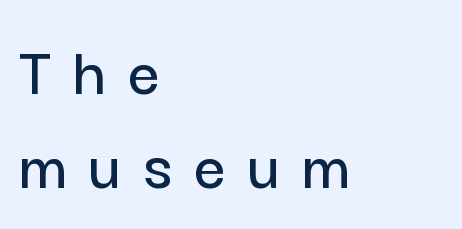
{"serif": "no", "italic": "no", "width": "normal", "stroke_contrast": "low", "x_height": "medium", "monospaced": "no", "underline": "no", "align": "left", "line_spacing": "normal", "line_spacing_ratio": 1.35, "letter_spacing": "wide", "letter_spacing_em": 0.32, "glyph_px": 70}
